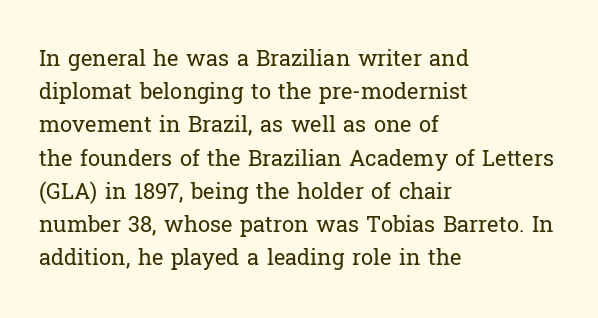
{"italic": "no", "bold": "no", "underline": "no", "align": "left", "line_spacing": "normal", "line_spacing_ratio": 1.51, "letter_spacing": "normal", "letter_spacing_em": 0.0, "glyph_px": 22}
